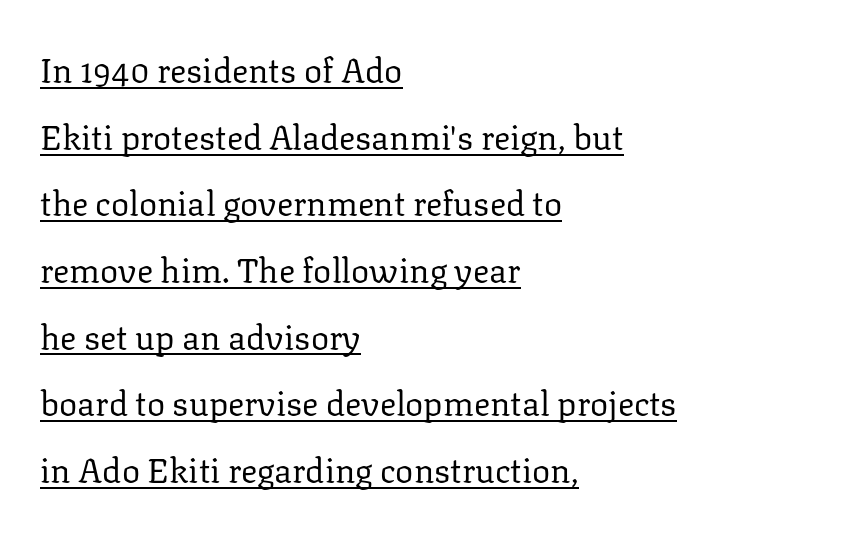
{"serif": "yes", "italic": "no", "bold": "no", "weight": "regular", "width": "normal", "stroke_contrast": "low", "x_height": "medium", "monospaced": "no", "underline": "yes", "align": "left", "line_spacing": "loose", "line_spacing_ratio": 1.96, "letter_spacing": "normal", "letter_spacing_em": 0.0, "glyph_px": 34}
